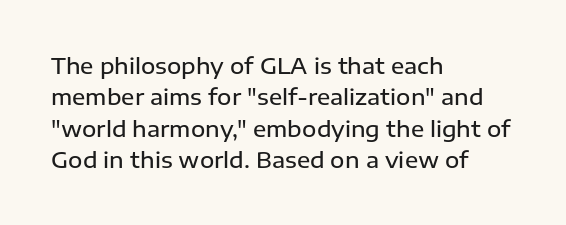
Successive baselines arrive at the customary interval. Horizontally, the lines are justified to the leading edge only. Short note: letters normally spaced. Emphasis by weight is partial: semibold. The gap between lines stays unmarked. Ordinary non-slanted type is in use.
